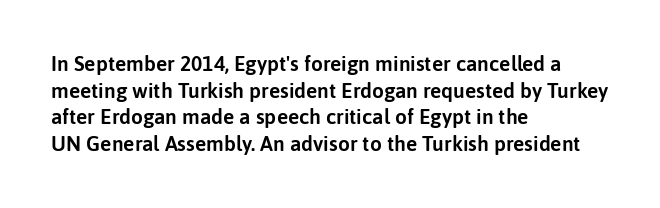
Successive baselines arrive at the customary interval. The space directly below the letters is spotless. The face used here is rendered with its standard letterfit. The rendering anchors every line to the left-hand side.
